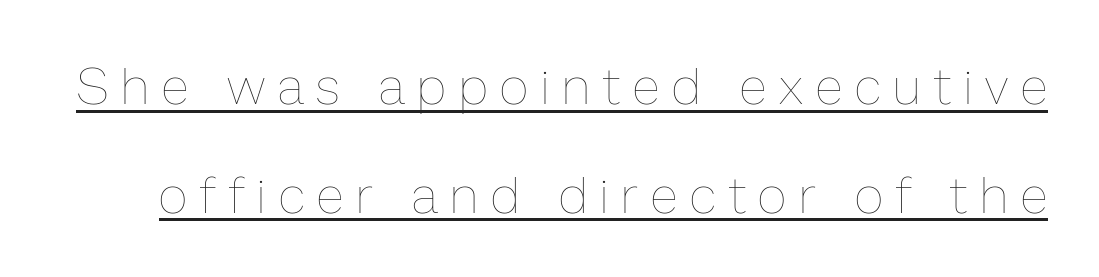
Q: Is the text bold? A: No.
Q: Is the text italic (slanted)? A: No, it is upright.
Q: Is the text underlined? A: Yes.
Q: Is the spacing between letters normal or unusually wide? A: Unusually wide.
Q: Is the spacing between lines tight, normal or loose? A: Loose.
Q: Width (condensed, normal, or wide)? A: Normal.
Q: Stroke contrast? A: Low.
Q: x-height? A: Medium.
Q: Monospaced? A: No.
